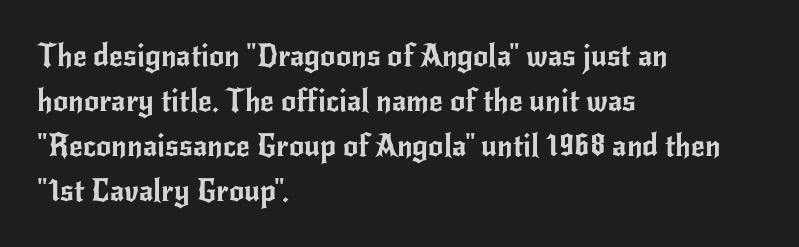
The type family on display is of the sans-serif kind. Nothing unusual about the tracking: characters are spaced as the font intends. The designer left line spacing at the default. The letters advance in unequal steps, a hallmark of proportional type.
